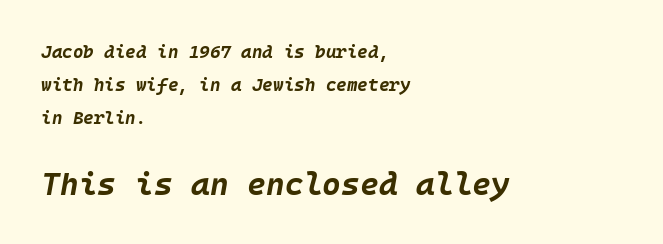
Casual observation: everything's shoved over to the left. Tracking here is standard; glyphs follow each other at the usual distance. Words float on clear page, feet unadorned. The letters are bold, with thick, heavy strokes.
